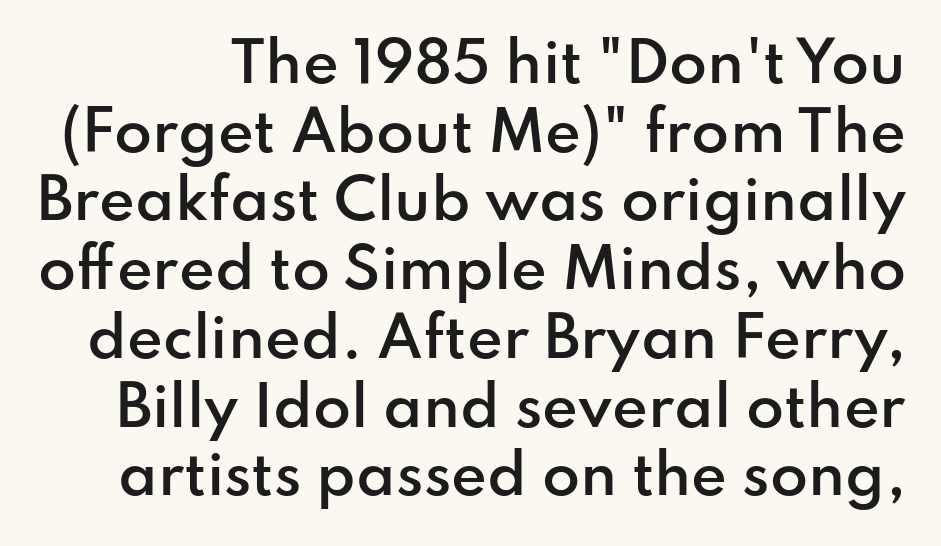
The image shows 55 px semibold sans-serif type, upright; set normal line spacing (1.25x), normal letter spacing, not underlined; low stroke contrast and a small x-height.
